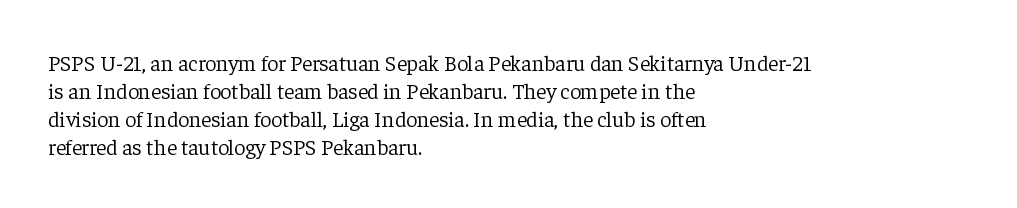
Q: Is the text bold? A: No.
Q: Is the text italic (slanted)? A: No, it is upright.
Q: Is the text underlined? A: No.
Q: How is the paragraph aligned? A: Left-aligned.
Q: Is the spacing between letters normal or unusually wide? A: Normal.
Q: Is the spacing between lines tight, normal or loose? A: Normal.
